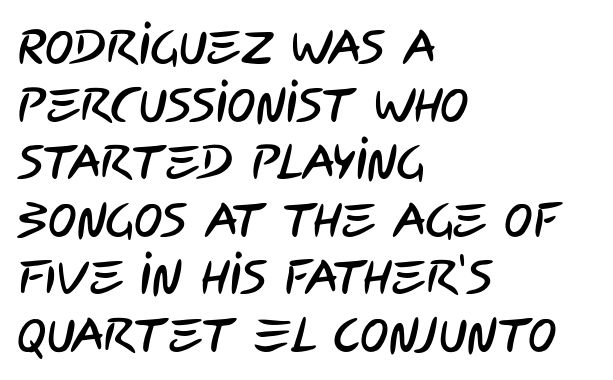
{"serif": "no", "width": "condensed", "stroke_contrast": "low", "x_height": "large", "monospaced": "no", "underline": "no", "align": "left", "line_spacing_ratio": 1.2, "letter_spacing": "normal", "letter_spacing_em": 0.0, "glyph_px": 48}
